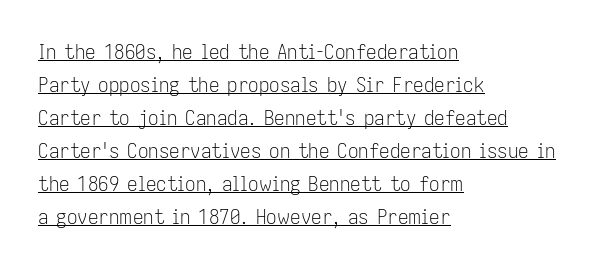
{"italic": "no", "bold": "no", "underline": "yes", "align": "left", "line_spacing": "normal", "line_spacing_ratio": 1.57, "letter_spacing": "normal", "letter_spacing_em": 0.0, "glyph_px": 21}
